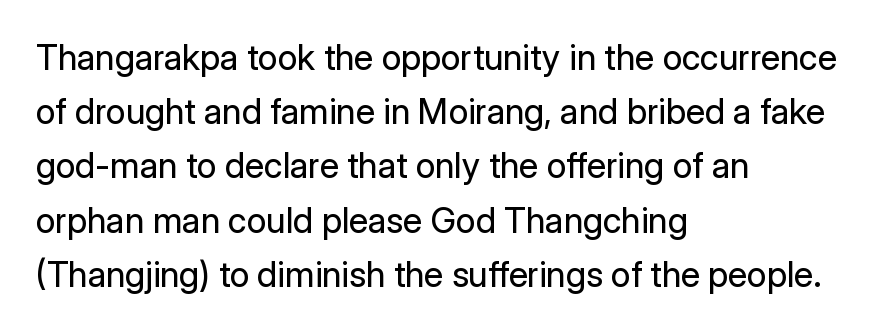
A bare baseline throughout the passage. There is no visible air inserted between adjacent glyphs. Proportional: the letters do not fall into vertical columns. Evenly set lines give the paragraph a standard silhouette. You can tell it's not italic because the verticals are truly vertical. What kind of face is this? One without serifs — a sans.
